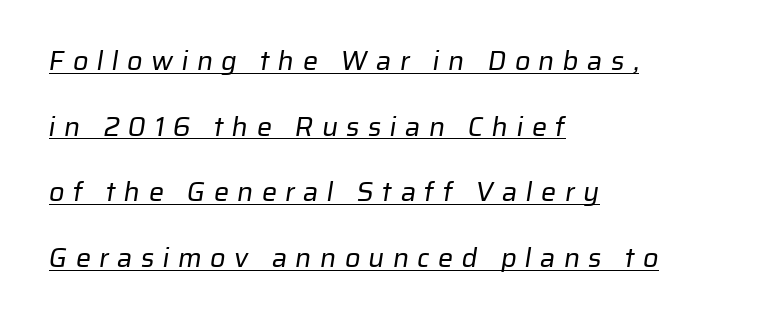
The tracking reads as deliberately expanded to a designer's eye. Stroke mass is kept to a normal reading level or below. Widely set lines give the paragraph a tall, airy silhouette. Notice how the passage keeps a crisp vertical edge on the left only.
